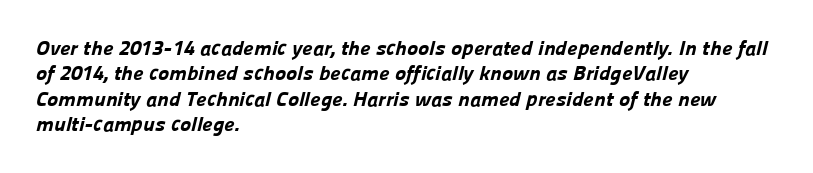
The image shows 21 px bold type; set left-aligned, line spacing 1.21x, normal letter spacing, not underlined.
